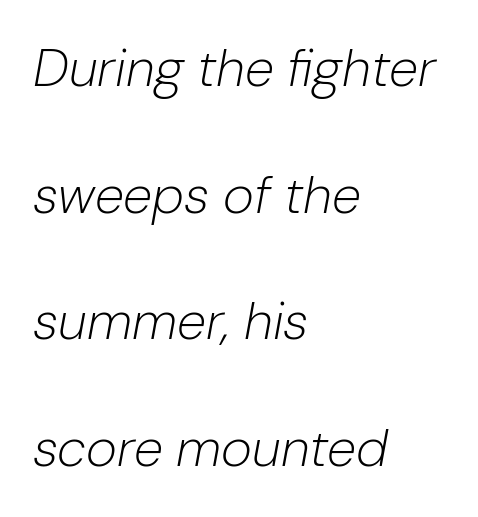
The image shows 53 px light type, italic (leaning right); set left-aligned, loose line spacing (2.39x), normal letter spacing, not underlined; low stroke contrast and a medium x-height.
